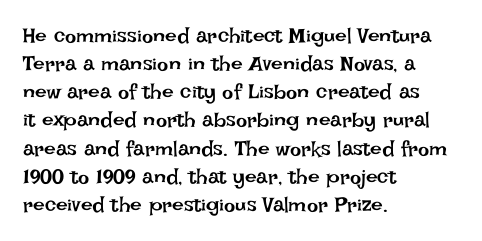
{"italic": "no", "bold": "no", "underline": "no", "align": "left", "line_spacing": "normal", "line_spacing_ratio": 1.34, "letter_spacing": "normal", "letter_spacing_em": 0.0, "glyph_px": 21}
